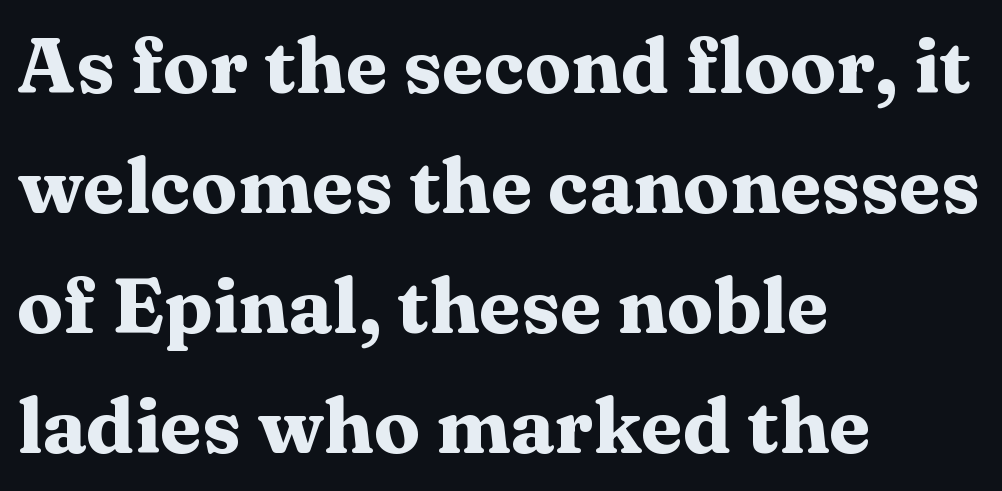
Q: Is the text bold? A: Yes.
Q: Is the text italic (slanted)? A: No, it is upright.
Q: Is the typeface a serif or a sans-serif typeface? A: Serif.
Q: Is the text underlined? A: No.
Q: How is the paragraph aligned? A: Left-aligned.
Q: Is the spacing between letters normal or unusually wide? A: Normal.
Q: Is the spacing between lines tight, normal or loose? A: Normal.
Q: Width (condensed, normal, or wide)? A: Wide.
Q: Stroke contrast? A: Medium.
Q: x-height? A: Medium.
Q: Monospaced? A: No.
